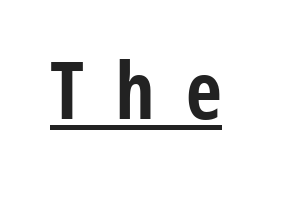
Serif or sans? Sans — the stroke terminals are bare. The rendering uses natural spacing where letterforms have individual widths. What stands out about the letter spacing? Its width — letters are far apart. The rendering uses a bold face; every stroke is thick and dark. Style check: upright. Somebody hit Ctrl+U on this one — the words are underlined.
